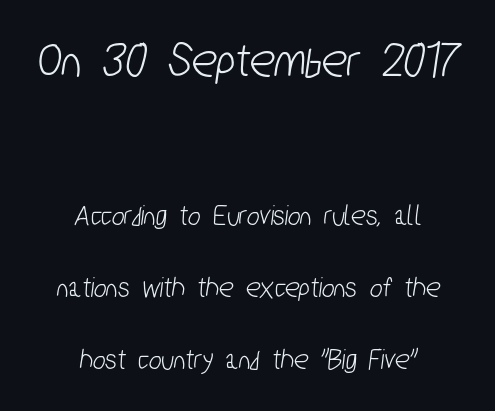
The image shows 52 px condensed sans-serif type; set centered, loose line spacing (2.4x), normal letter spacing, not underlined; the first (top) block is 1.73x larger; low stroke contrast and a medium x-height.
